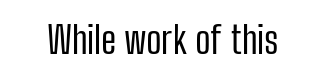
{"serif": "no", "italic": "no", "bold": "no", "weight": "regular", "width": "condensed", "stroke_contrast": "low", "x_height": "medium", "monospaced": "no", "underline": "no", "letter_spacing": "normal", "letter_spacing_em": 0.0, "glyph_px": 38}
